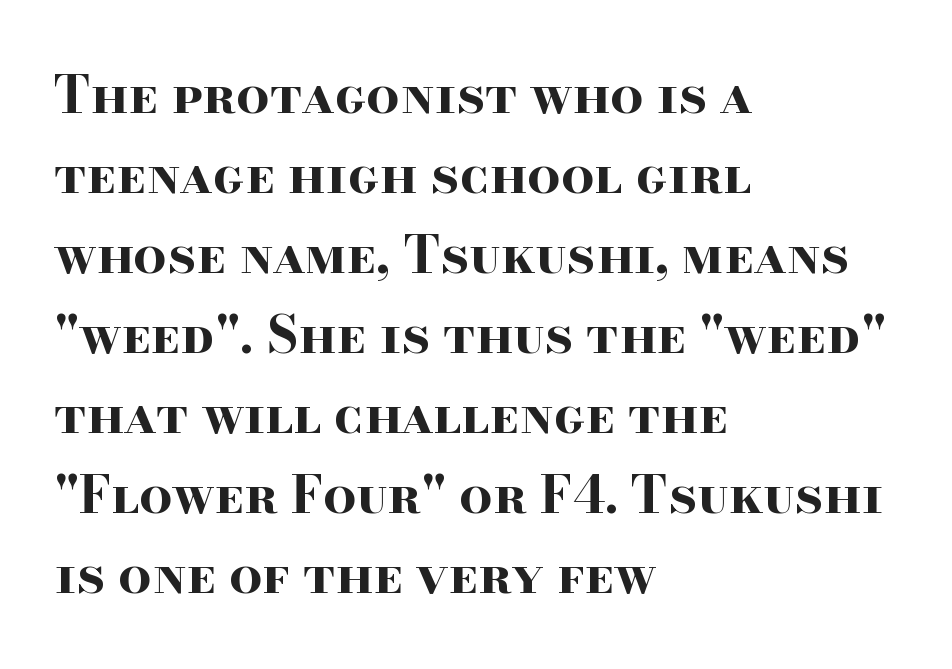
Q: Is the text bold? A: Yes.
Q: Is the text italic (slanted)? A: No, it is upright.
Q: Is the typeface a serif or a sans-serif typeface? A: Serif.
Q: Is the text underlined? A: No.
Q: How is the paragraph aligned? A: Left-aligned.
Q: Is the spacing between letters normal or unusually wide? A: Normal.
Q: Is the spacing between lines tight, normal or loose? A: Normal.
Q: Width (condensed, normal, or wide)? A: Wide.
Q: Stroke contrast? A: High.
Q: x-height? A: Small.
Q: Monospaced? A: No.
